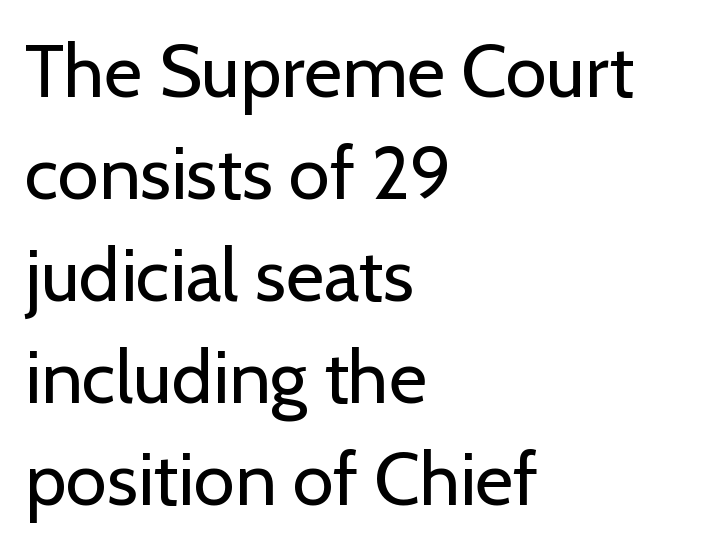
Q: Is the text bold? A: No.
Q: Is the text italic (slanted)? A: No, it is upright.
Q: Is the typeface a serif or a sans-serif typeface? A: Sans-serif.
Q: Is the text underlined? A: No.
Q: How is the paragraph aligned? A: Left-aligned.
Q: Is the spacing between letters normal or unusually wide? A: Normal.
Q: Is the spacing between lines tight, normal or loose? A: Normal.
Q: Width (condensed, normal, or wide)? A: Normal.
Q: Stroke contrast? A: Low.
Q: x-height? A: Medium.
Q: Monospaced? A: No.
